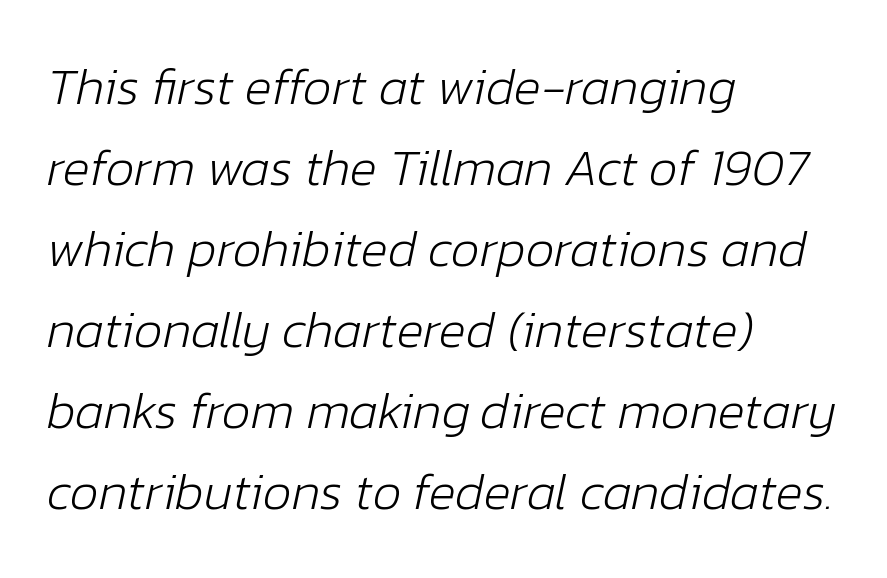
Q: Is the text bold? A: No.
Q: Is the text italic (slanted)? A: Yes, it leans right by about 12 degrees.
Q: Is the text underlined? A: No.
Q: How is the paragraph aligned? A: Left-aligned.
Q: Is the spacing between letters normal or unusually wide? A: Normal.
Q: Is the spacing between lines tight, normal or loose? A: Normal.
Q: Width (condensed, normal, or wide)? A: Normal.
Q: Stroke contrast? A: Low.
Q: x-height? A: Medium.
Q: Monospaced? A: No.
